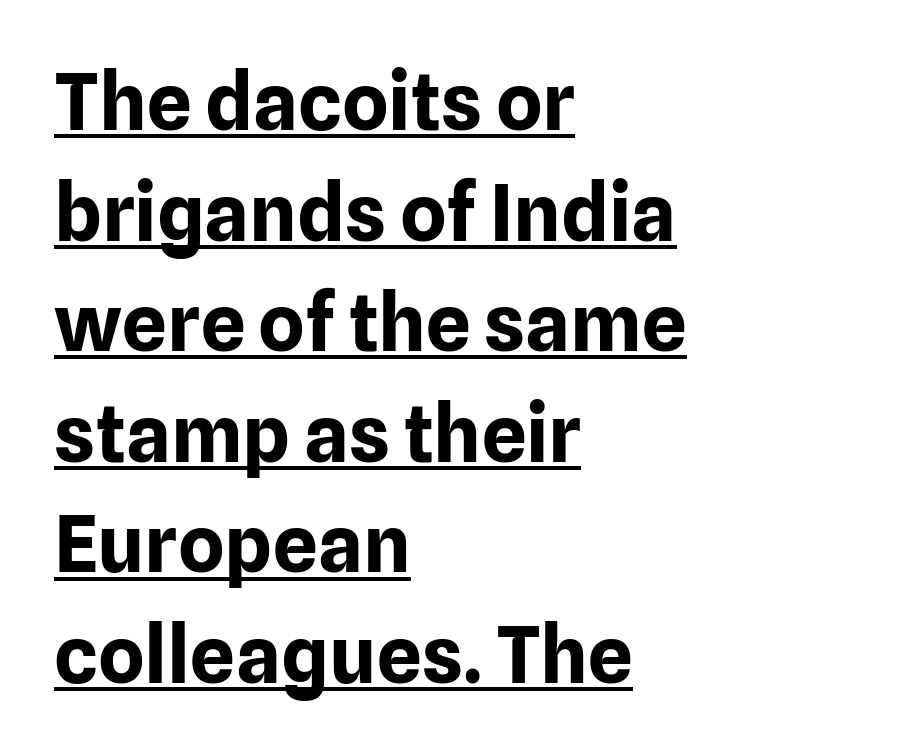
Q: Is the text bold? A: Yes.
Q: Is the text italic (slanted)? A: No, it is upright.
Q: Is the typeface a serif or a sans-serif typeface? A: Sans-serif.
Q: Is the text underlined? A: Yes.
Q: How is the paragraph aligned? A: Left-aligned.
Q: Is the spacing between letters normal or unusually wide? A: Normal.
Q: Is the spacing between lines tight, normal or loose? A: Normal.
Q: Width (condensed, normal, or wide)? A: Normal.
Q: Stroke contrast? A: Low.
Q: x-height? A: Medium.
Q: Monospaced? A: No.
